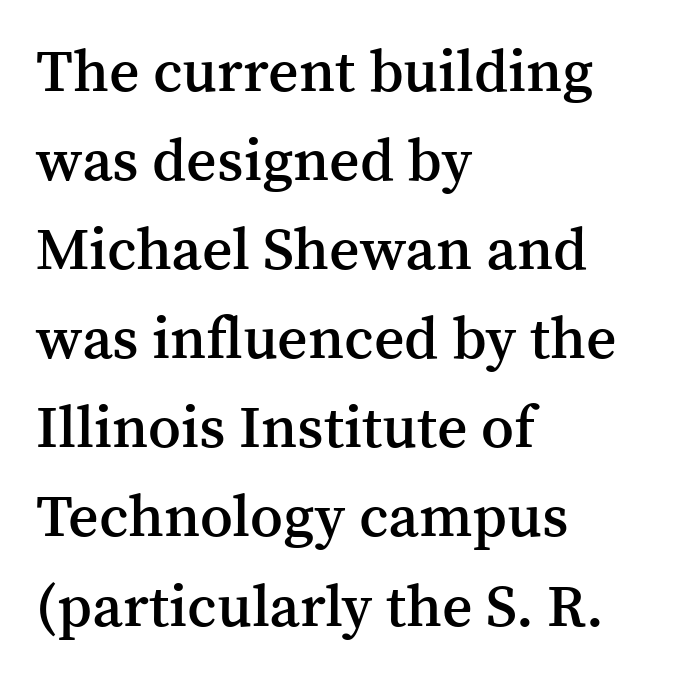
{"serif": "yes", "italic": "no", "bold": "semi", "weight": "semibold", "width": "normal", "stroke_contrast": "medium", "x_height": "medium", "monospaced": "no", "underline": "no", "align": "left", "line_spacing": "normal", "line_spacing_ratio": 1.51, "letter_spacing": "normal", "letter_spacing_em": 0.0, "glyph_px": 59}
